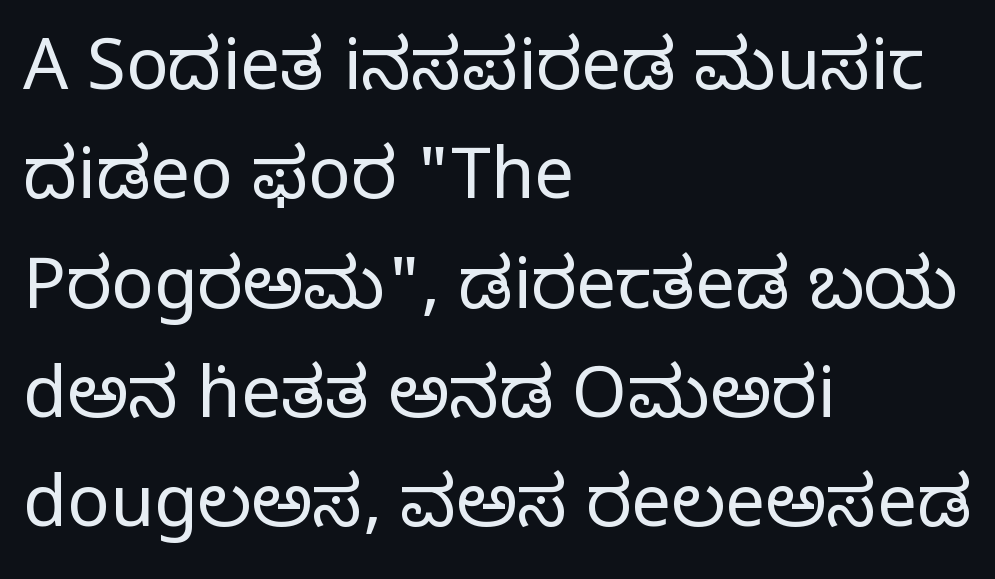
Compared with typical body copy, the letter spacing here is the same. Leading: standard. Teacher's note: observe the even left margin — that is flush-left alignment. The passage shown is typed in a proportional face where columns would drift. The characters are drawn with everyday or finer stroke widths. Quick note: underline off.
